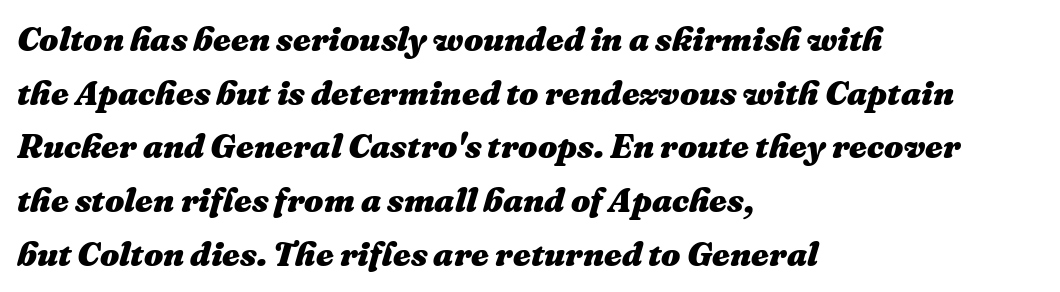
Words appear dense and cohesive because spacing is normal. When letters slant like this, we call the style italic. As a designer I'd log this as weight 700, bold. The lines are quadded left. The letters advance in unequal steps, a hallmark of proportional type. Descenders are the only things crossing below the line.
